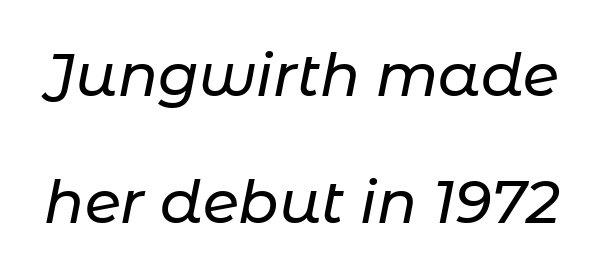
Q: Is the text italic (slanted)? A: Yes, it leans right by about 11 degrees.
Q: Is the text underlined? A: No.
Q: Is the spacing between letters normal or unusually wide? A: Normal.
Q: Is the spacing between lines tight, normal or loose? A: Loose.
Q: Width (condensed, normal, or wide)? A: Normal.
Q: Stroke contrast? A: Low.
Q: x-height? A: Medium.
Q: Monospaced? A: No.
